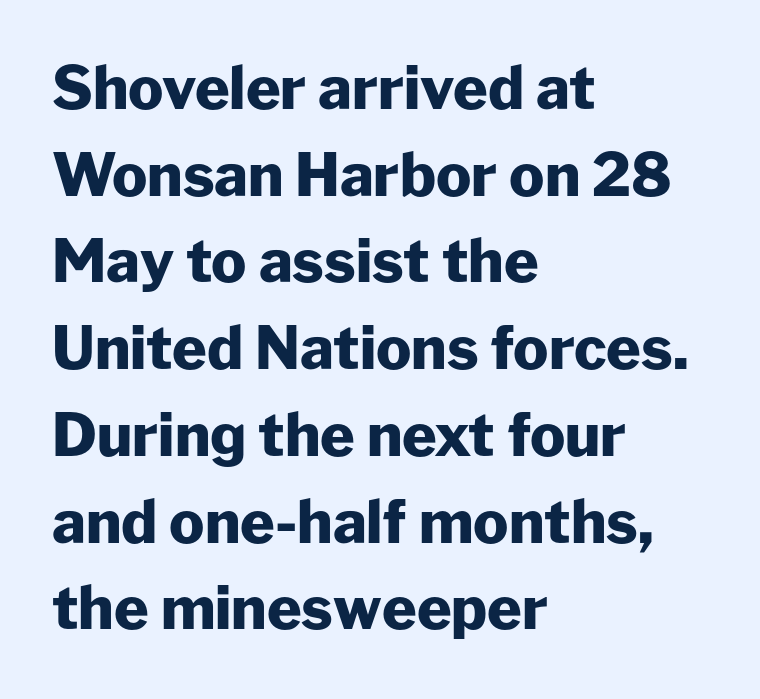
The image shows 59 px heavy sans-serif type, upright; set left-aligned, normal line spacing (1.47x), normal letter spacing, not underlined; low stroke contrast and a medium x-height.
